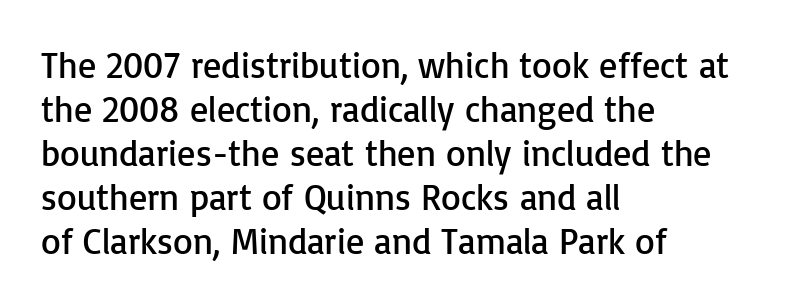
Q: Is the text bold? A: No.
Q: Is the text italic (slanted)? A: No, it is upright.
Q: Is the typeface a serif or a sans-serif typeface? A: Sans-serif.
Q: Is the text underlined? A: No.
Q: How is the paragraph aligned? A: Left-aligned.
Q: Is the spacing between letters normal or unusually wide? A: Normal.
Q: Width (condensed, normal, or wide)? A: Normal.
Q: Stroke contrast? A: Low.
Q: x-height? A: Medium.
Q: Monospaced? A: No.
